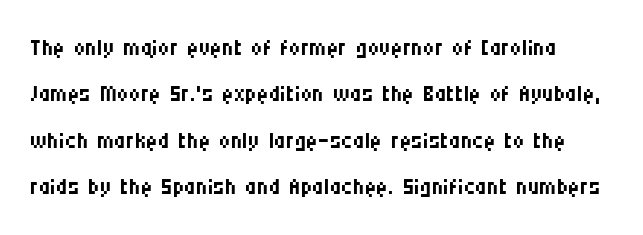
Q: Is the text bold? A: No.
Q: Is the text italic (slanted)? A: No, it is upright.
Q: Is the typeface a serif or a sans-serif typeface? A: Sans-serif.
Q: Is the text underlined? A: No.
Q: Is the spacing between letters normal or unusually wide? A: Normal.
Q: Is the spacing between lines tight, normal or loose? A: Normal.
Q: Width (condensed, normal, or wide)? A: Condensed.
Q: Stroke contrast? A: Medium.
Q: x-height? A: Large.
Q: Monospaced? A: No.
